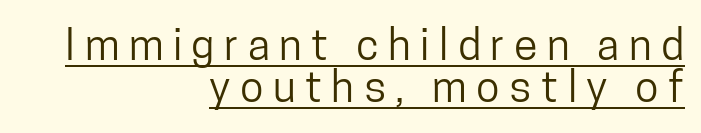
Looks like regular typesetting: each glyph gets only the width it needs. What's the leading like? Squeezed, with rows nearly overlapping. Look at the bottom of the vertical strokes: they stop flat, with no serifs. The specimen includes a rule beneath the text block's lines. Designer's note — italics off, roman on. The lines in this sample share a right terminus and differ only in where they begin.
